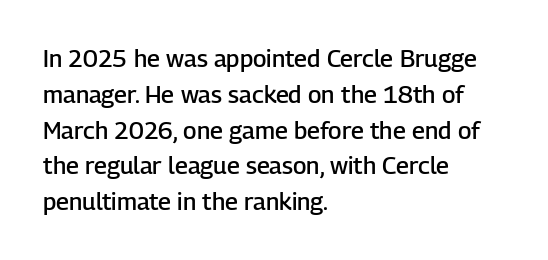
{"italic": "no", "bold": "semi", "underline": "no", "align": "left", "line_spacing": "normal", "line_spacing_ratio": 1.49, "letter_spacing": "normal", "letter_spacing_em": 0.0, "glyph_px": 24}
